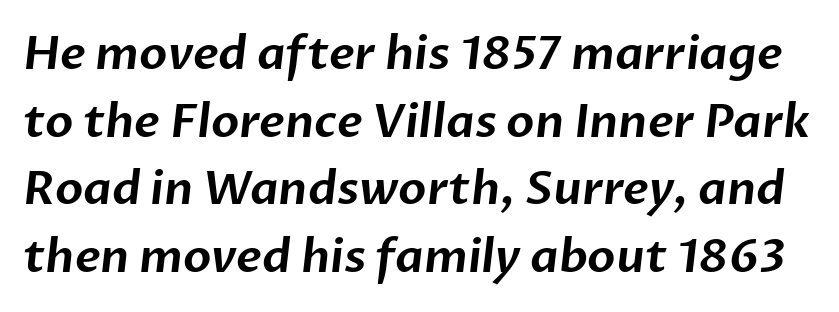
Q: Is the typeface a serif or a sans-serif typeface? A: Sans-serif.
Q: Is the text underlined? A: No.
Q: Is the spacing between letters normal or unusually wide? A: Normal.
Q: Is the spacing between lines tight, normal or loose? A: Normal.
Q: Width (condensed, normal, or wide)? A: Normal.
Q: Stroke contrast? A: Low.
Q: x-height? A: Medium.
Q: Monospaced? A: No.
